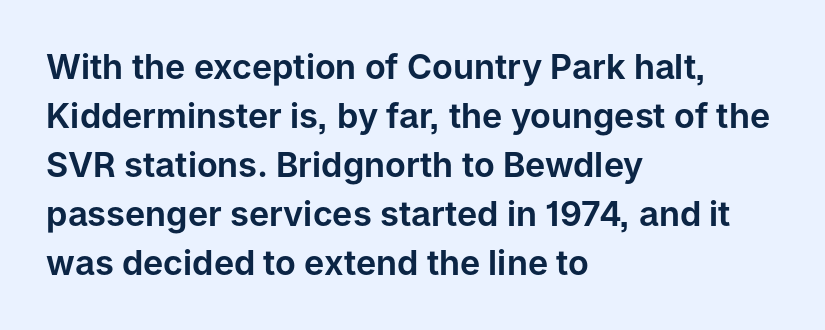
The image shows 34 px sans-serif type, upright; set left-aligned, normal line spacing (1.44x), normal letter spacing, not underlined; low stroke contrast and a medium x-height.
